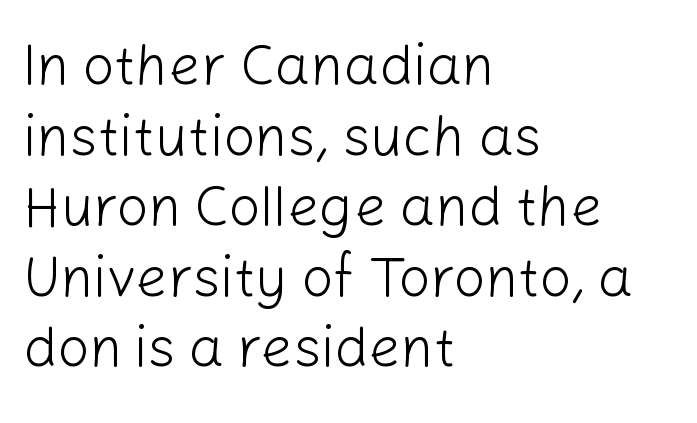
{"serif": "no", "italic": "no", "bold": "no", "weight": "light", "width": "normal", "stroke_contrast": "low", "x_height": "medium", "monospaced": "no", "underline": "no", "align": "left", "line_spacing": "normal", "line_spacing_ratio": 1.26, "letter_spacing": "normal", "letter_spacing_em": 0.0, "glyph_px": 56}
